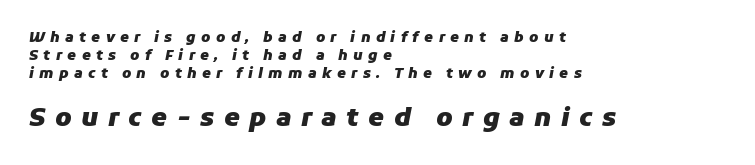
{"italic": "yes", "lean": "right", "slant_degrees": 11, "bold": "yes", "underline": "no", "align": "left", "line_spacing": "normal", "line_spacing_ratio": 1.28, "letter_spacing": "wide", "letter_spacing_em": 0.38, "larger_block": "second", "size_ratio": 1.79, "glyph_px": 25}
